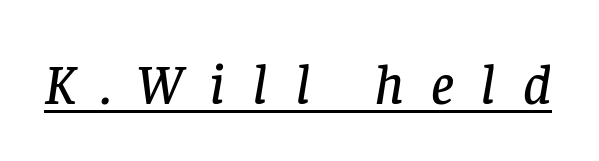
{"serif": "yes", "italic": "yes", "lean": "right", "slant_degrees": 8, "width": "normal", "stroke_contrast": "low", "x_height": "large", "monospaced": "no", "underline": "yes", "letter_spacing": "wide", "letter_spacing_em": 0.47, "glyph_px": 57}
